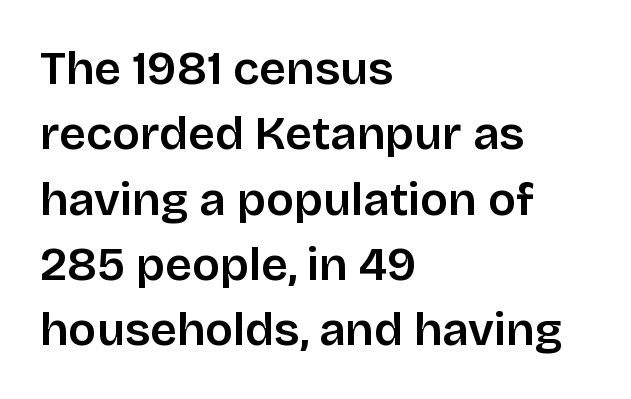
Q: Is the text bold? A: Semi-bold.
Q: Is the text italic (slanted)? A: No, it is upright.
Q: Is the typeface a serif or a sans-serif typeface? A: Sans-serif.
Q: Is the text underlined? A: No.
Q: How is the paragraph aligned? A: Left-aligned.
Q: Is the spacing between letters normal or unusually wide? A: Normal.
Q: Is the spacing between lines tight, normal or loose? A: Normal.
Q: Width (condensed, normal, or wide)? A: Normal.
Q: Stroke contrast? A: Low.
Q: x-height? A: Large.
Q: Monospaced? A: No.
